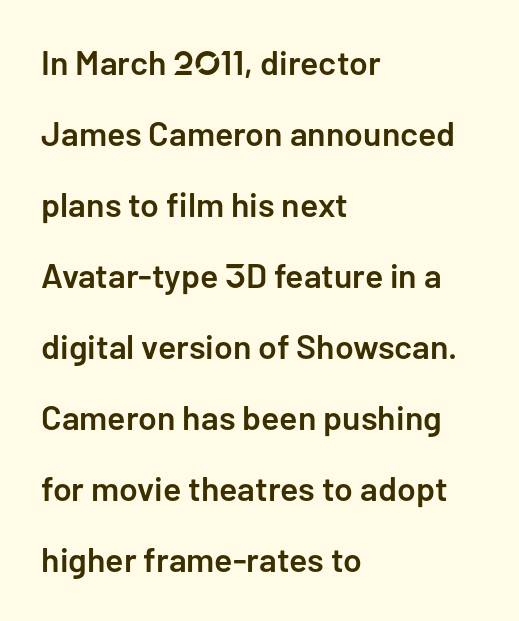
The image shows 34 px semibold sans-serif type, upright; set left-aligned, loose line spacing (2.09x), normal letter spacing, not underlined; low stroke contrast and a medium x-height.
